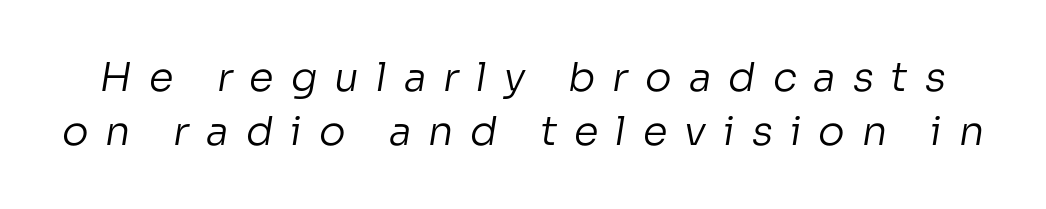
{"serif": "no", "bold": "no", "weight": "regular", "width": "normal", "stroke_contrast": "low", "x_height": "medium", "monospaced": "no", "underline": "no", "line_spacing": "normal", "line_spacing_ratio": 1.35, "letter_spacing": "wide", "letter_spacing_em": 0.42, "glyph_px": 40}
